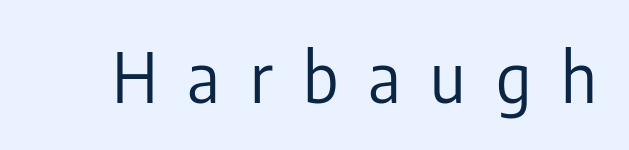
Q: Is the text bold? A: No.
Q: Is the text italic (slanted)? A: No, it is upright.
Q: Is the typeface a serif or a sans-serif typeface? A: Sans-serif.
Q: Is the text underlined? A: No.
Q: Is the spacing between letters normal or unusually wide? A: Unusually wide.
Q: Width (condensed, normal, or wide)? A: Condensed.
Q: Stroke contrast? A: Low.
Q: x-height? A: Medium.
Q: Monospaced? A: No.
